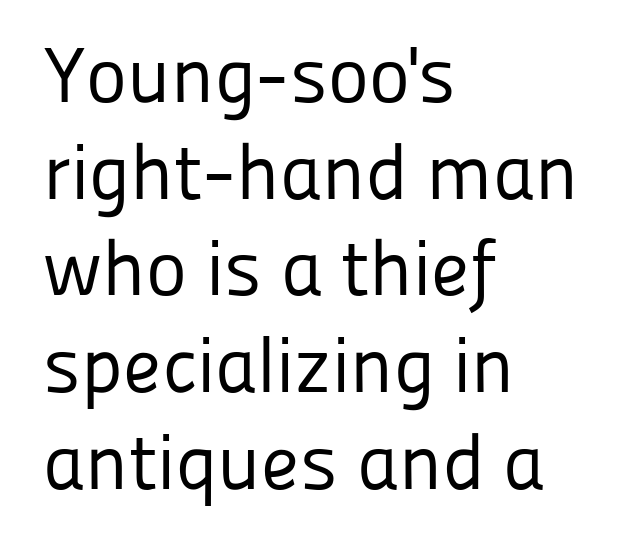
The image shows 78 px regular-weight sans-serif type, upright; set left-aligned, line spacing 1.24x, normal letter spacing, not underlined; low stroke contrast and a medium x-height.
